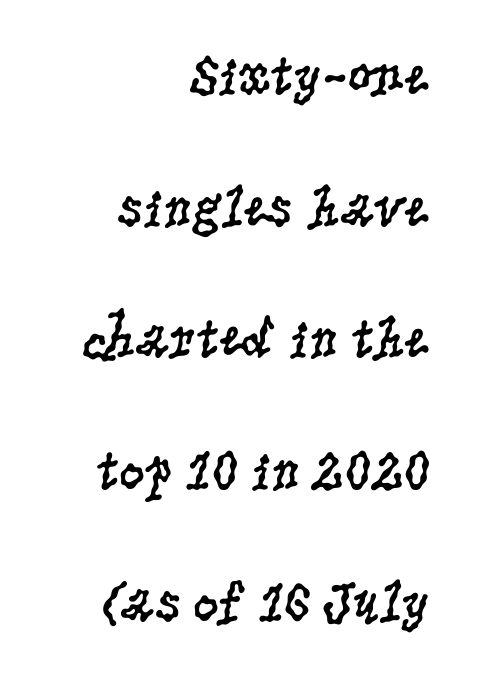
The image shows 57 px regular-weight, condensed serif type; set right-aligned, loose line spacing (2.31x), normal letter spacing, not underlined; low stroke contrast and a large x-height.
